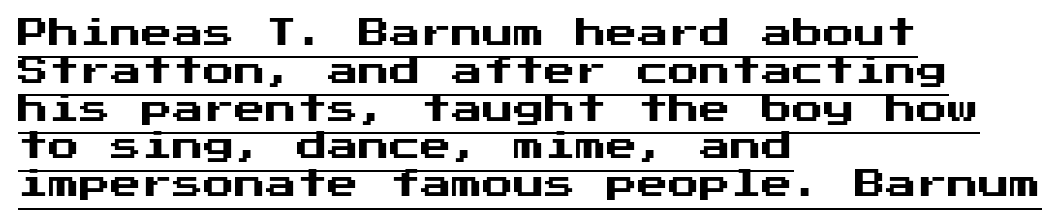
The image shows 31 px sans-serif type, upright; set left-aligned, line spacing 1.22x, normal letter spacing, underlined; medium stroke contrast and a medium x-height.
